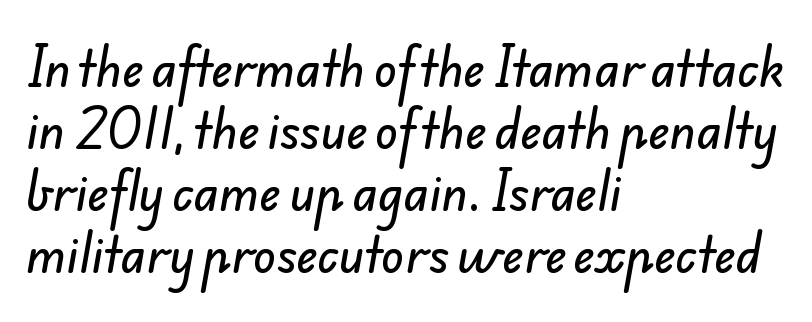
Underline: absent. Here the designer chose a conventional face with non-uniform glyph widths. Note: no serifs on the glyphs. A typesetter would call this leading conventional body-copy spacing. Words appear dense and cohesive because spacing is normal.
